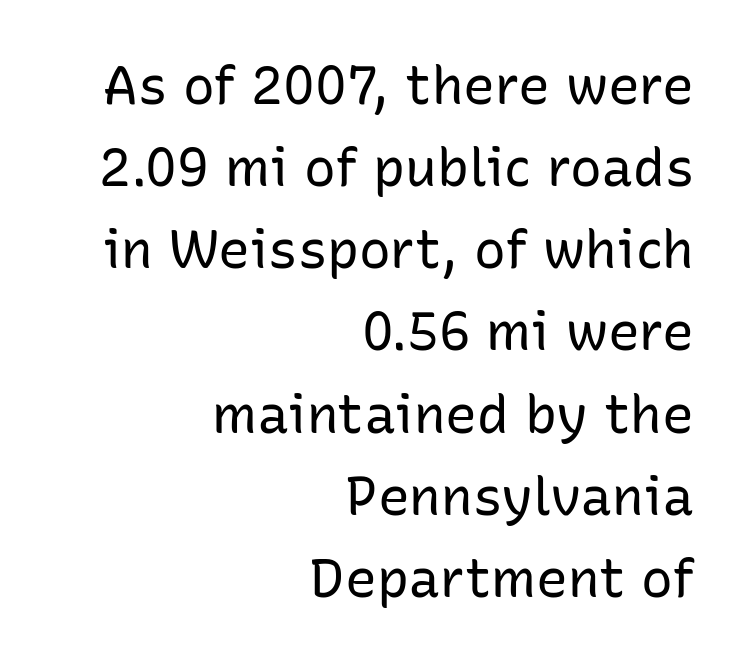
{"serif": "no", "italic": "no", "bold": "no", "weight": "regular", "width": "normal", "stroke_contrast": "low", "x_height": "medium", "monospaced": "no", "underline": "no", "align": "right", "line_spacing": "normal", "line_spacing_ratio": 1.55, "letter_spacing": "normal", "letter_spacing_em": 0.0, "glyph_px": 53}
